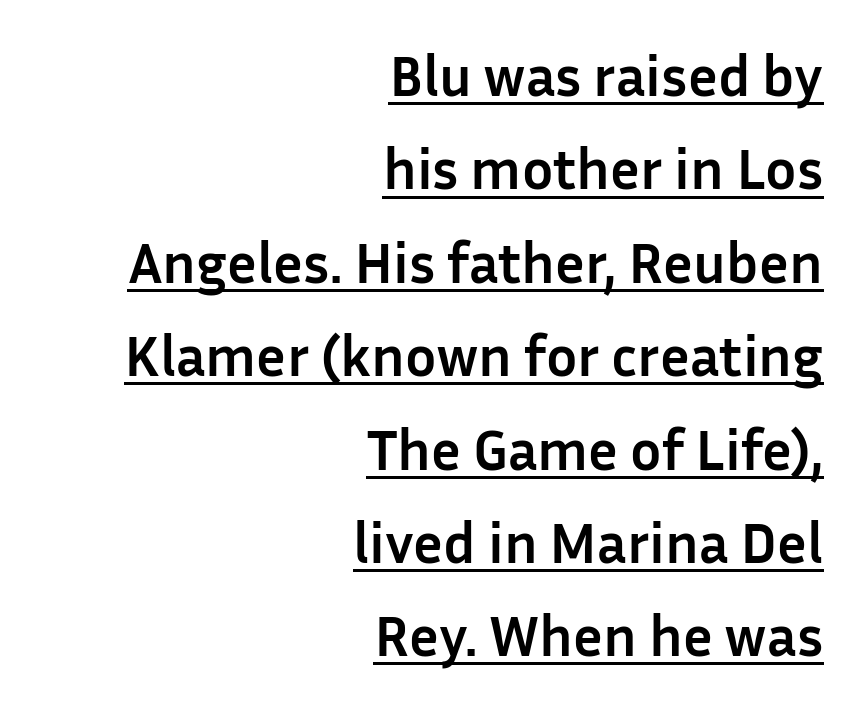
Words appear dense and cohesive because spacing is normal. Every stem runs plumb, perpendicular to the baseline. A dark, heavy texture on the line: the type is bold. Each letter's strokes conclude bluntly, with no projecting serifs. In CSS terms this would be text-align: right.
